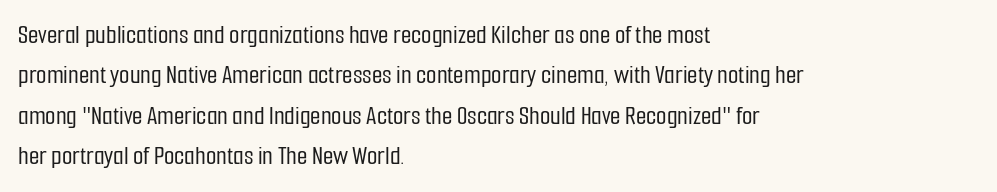
The image shows 27 px text type, upright; set left-aligned, normal line spacing (1.5x), normal letter spacing, not underlined.
